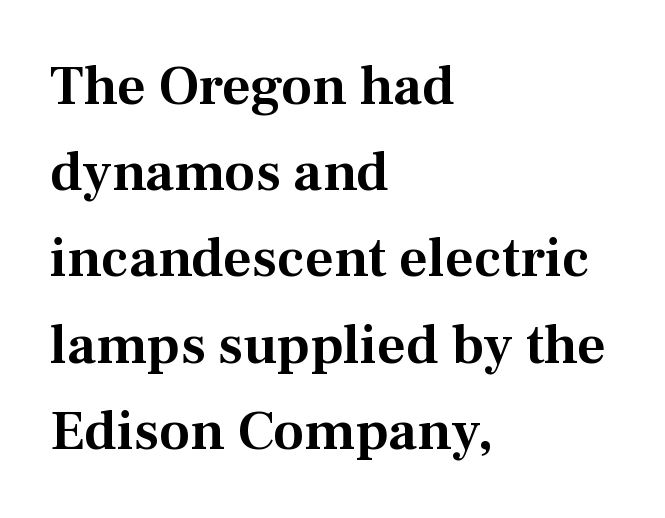
Q: Is the text italic (slanted)? A: No, it is upright.
Q: Is the typeface a serif or a sans-serif typeface? A: Serif.
Q: Is the text underlined? A: No.
Q: How is the paragraph aligned? A: Left-aligned.
Q: Is the spacing between letters normal or unusually wide? A: Normal.
Q: Is the spacing between lines tight, normal or loose? A: Normal.
Q: Width (condensed, normal, or wide)? A: Normal.
Q: Stroke contrast? A: Medium.
Q: x-height? A: Medium.
Q: Monospaced? A: No.
